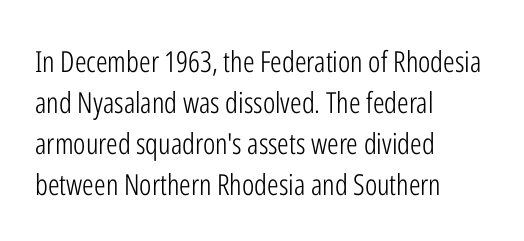
The horizontal fit of the characters is conventional and even. The letters stand upright; this is a roman face. This reads as an unemphasized weight, regular at the heaviest. In terms of letterform style, serifs are entirely absent. Reading down the block, your eye returns to a fixed left position each line.
